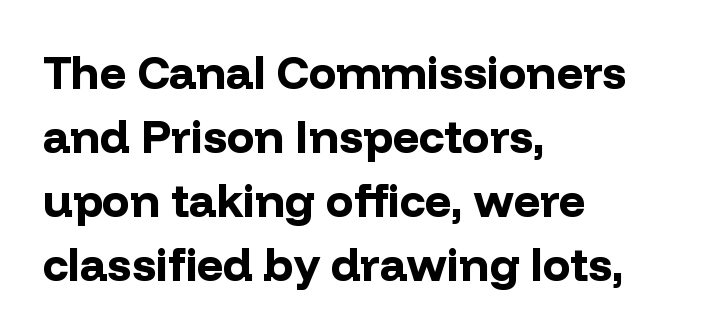
Q: Is the text bold? A: Yes.
Q: Is the text italic (slanted)? A: No, it is upright.
Q: Is the typeface a serif or a sans-serif typeface? A: Sans-serif.
Q: Is the text underlined? A: No.
Q: How is the paragraph aligned? A: Left-aligned.
Q: Is the spacing between letters normal or unusually wide? A: Normal.
Q: Is the spacing between lines tight, normal or loose? A: Normal.
Q: Width (condensed, normal, or wide)? A: Normal.
Q: Stroke contrast? A: Low.
Q: x-height? A: Medium.
Q: Monospaced? A: No.
